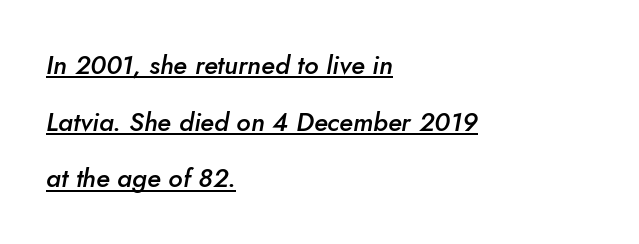
Q: Is the text bold? A: Semi-bold.
Q: Is the text italic (slanted)? A: Yes, it leans right by about 10 degrees.
Q: Is the text underlined? A: Yes.
Q: How is the paragraph aligned? A: Left-aligned.
Q: Is the spacing between letters normal or unusually wide? A: Normal.
Q: Is the spacing between lines tight, normal or loose? A: Loose.
